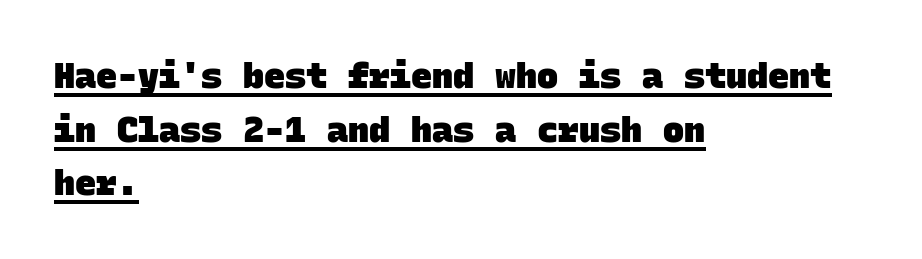
{"serif": "no", "bold": "yes", "weight": "heavy", "width": "normal", "stroke_contrast": "low", "x_height": "large", "monospaced": "yes", "underline": "yes", "align": "left", "line_spacing": "normal", "line_spacing_ratio": 1.53, "letter_spacing": "normal", "letter_spacing_em": 0.0, "glyph_px": 35}
